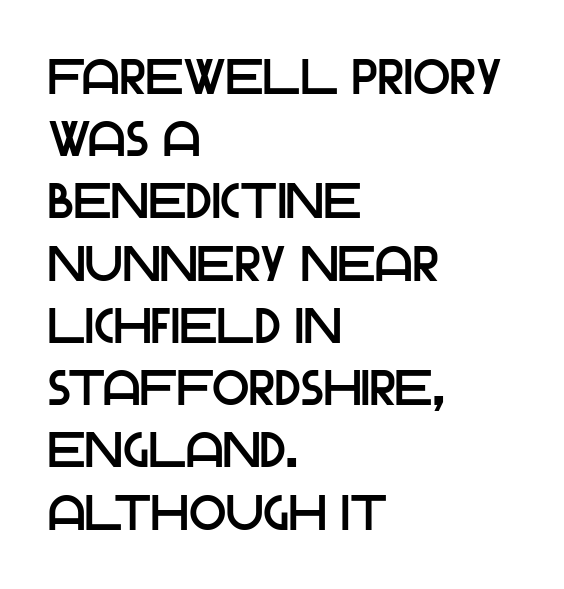
Q: Is the text italic (slanted)? A: No, it is upright.
Q: Is the typeface a serif or a sans-serif typeface? A: Sans-serif.
Q: Is the text underlined? A: No.
Q: How is the paragraph aligned? A: Left-aligned.
Q: Is the spacing between letters normal or unusually wide? A: Normal.
Q: Is the spacing between lines tight, normal or loose? A: Normal.
Q: Width (condensed, normal, or wide)? A: Normal.
Q: Stroke contrast? A: Low.
Q: x-height? A: Large.
Q: Monospaced? A: No.
